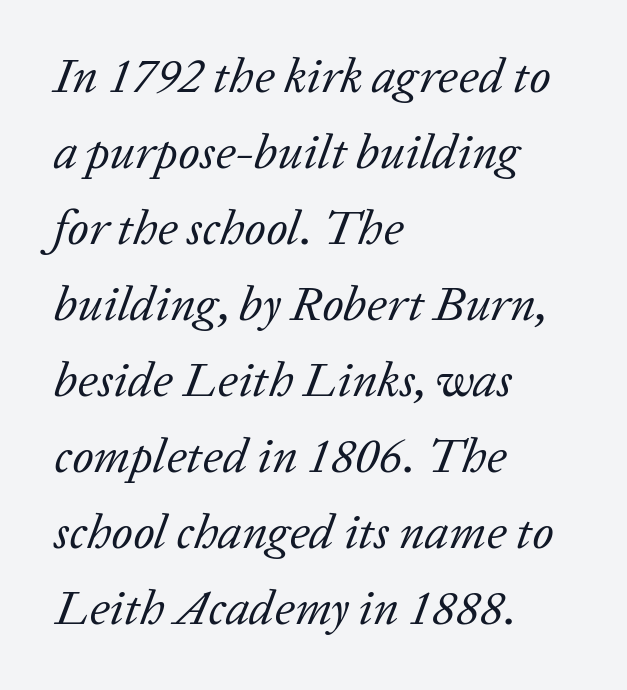
{"serif": "yes", "italic": "yes", "lean": "right", "slant_degrees": 20, "bold": "no", "weight": "regular", "width": "normal", "stroke_contrast": "low", "x_height": "medium", "monospaced": "no", "underline": "no", "align": "left", "line_spacing": "normal", "line_spacing_ratio": 1.55, "letter_spacing": "normal", "letter_spacing_em": 0.0, "glyph_px": 49}
